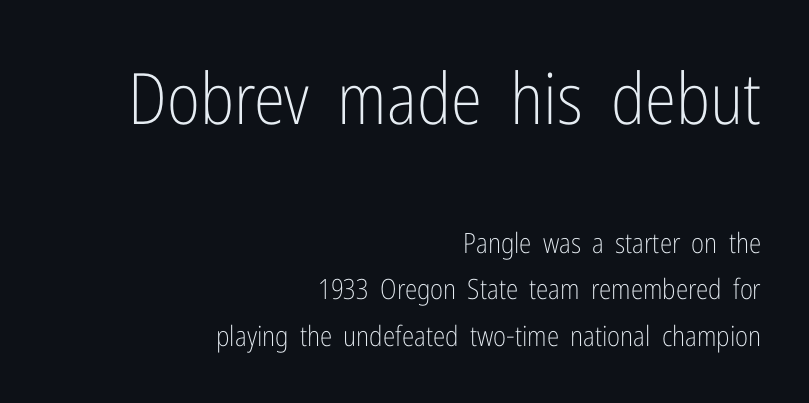
The image shows 71 px light, condensed sans-serif type, upright; set right-aligned, normal line spacing (1.66x), normal letter spacing, not underlined; the first (top) block is 2.54x larger; low stroke contrast and a medium x-height.
